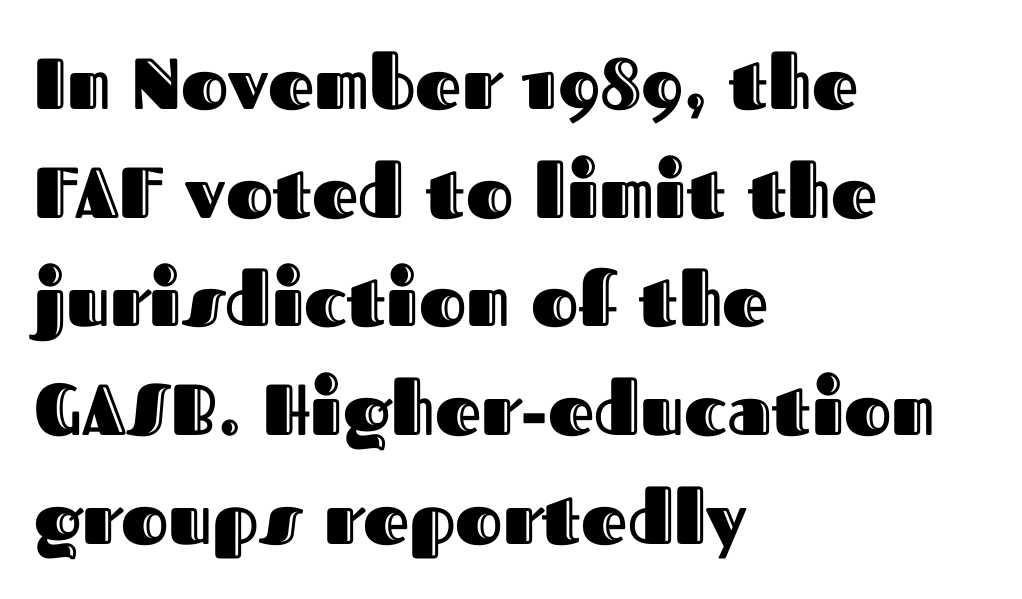
{"italic": "no", "width": "normal", "x_height": "medium", "monospaced": "no", "underline": "no", "align": "left", "line_spacing": "normal", "line_spacing_ratio": 1.51, "letter_spacing": "normal", "letter_spacing_em": 0.0, "glyph_px": 72}
